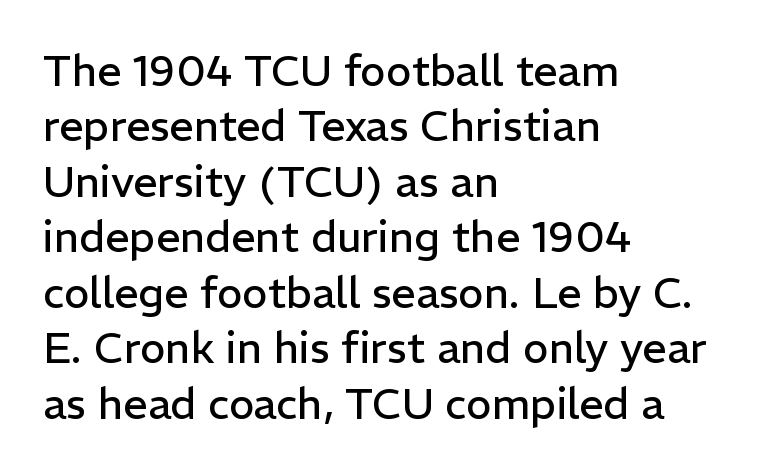
Think of a printed novel: that variable character pitch is what you see here. These lines are composed in type without serifs. Style check: upright. Words float on clear page, feet unadorned. The strokes carry an ordinary text weight at most.
